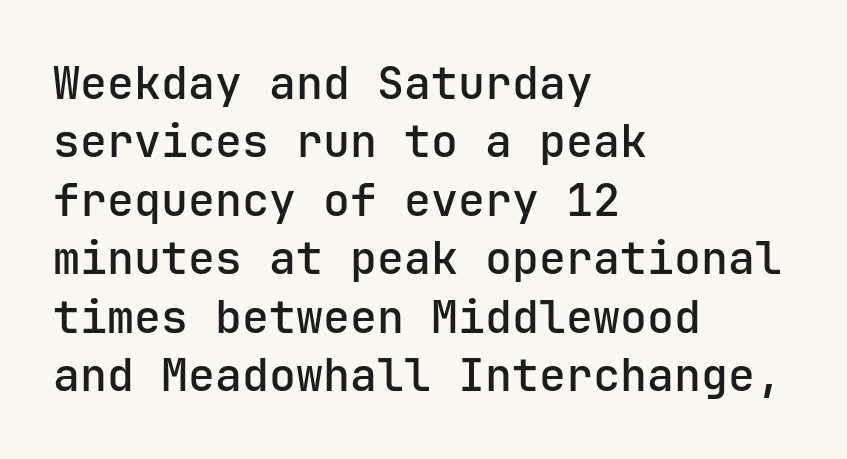
The image shows 45 px semibold sans-serif type, upright; set left-aligned, normal line spacing (1.3x), normal letter spacing, not underlined; low stroke contrast and a medium x-height.
